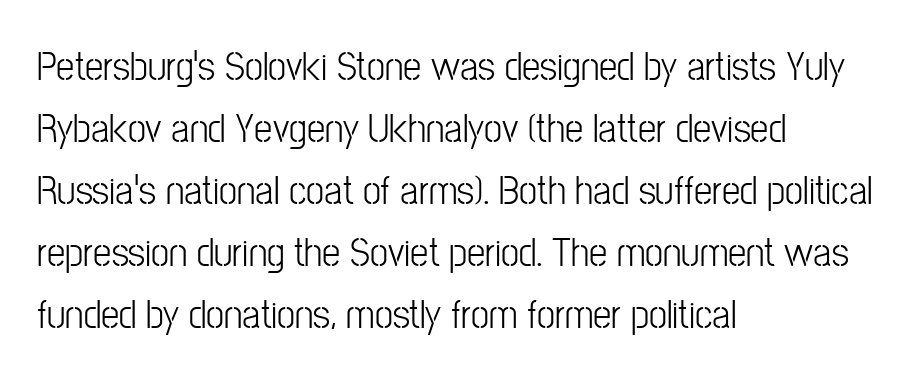
Rule under the text: the space is simply empty. If you drew a line through each stem, it would be perfectly vertical. The line-height multiplier appears to be the usual default. On a weight scale, this lands at 450 or below. Varying glyph widths throughout — classic text-font behaviour.
